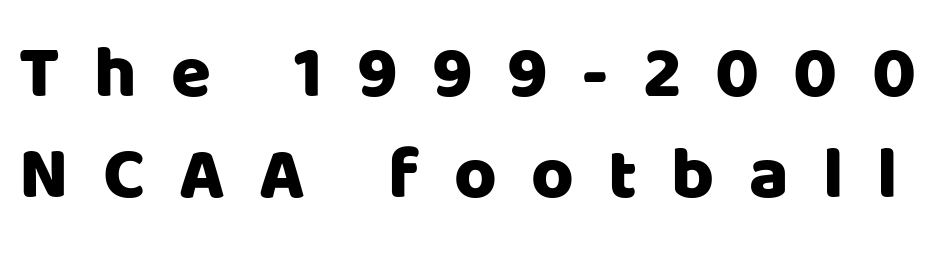
The image shows 73 px sans-serif type, upright; set normal line spacing (1.39x), unusually wide letter spacing (+0.47 em), not underlined; low stroke contrast and a large x-height.
